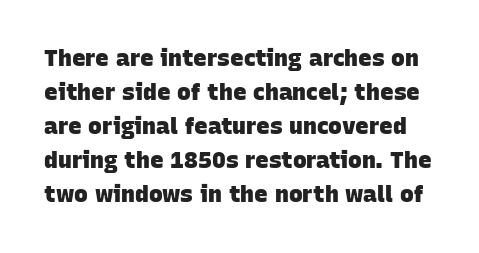
Caption: standard tracking, unaltered. Decoration check: the copy has no underline. Is the type bold? Yes — the strokes are clearly thick and heavy. Is there much room between lines? A standard amount, neither cramped nor airy.
